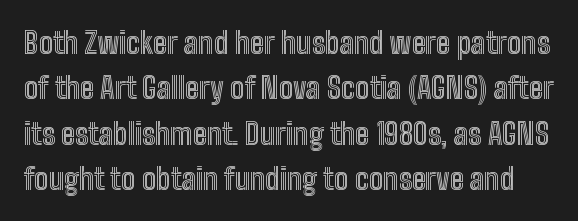
The image shows 30 px condensed type, upright; set normal line spacing (1.51x), normal letter spacing, not underlined; a medium x-height.
